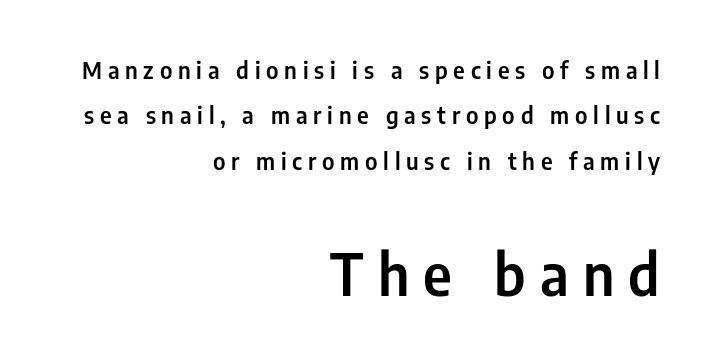
This layout puts the modest block above and the oversized block below. Do the characters align in a grid? No, the font is proportional. Posture: straight, roman, zero tilt. Whoever set this chose breathing room over compactness in the vertical rhythm. The glyphs are unaccompanied by any horizontal stroke below them.
